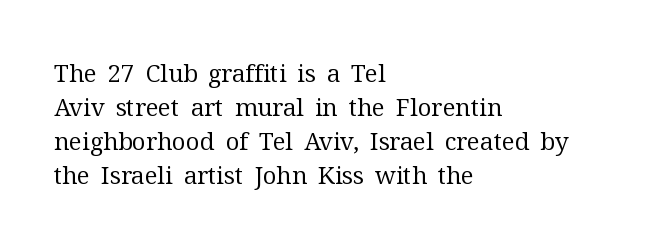
Q: Is the text bold? A: No.
Q: Is the text italic (slanted)? A: No, it is upright.
Q: Is the text underlined? A: No.
Q: How is the paragraph aligned? A: Left-aligned.
Q: Is the spacing between letters normal or unusually wide? A: Normal.
Q: Is the spacing between lines tight, normal or loose? A: Normal.
